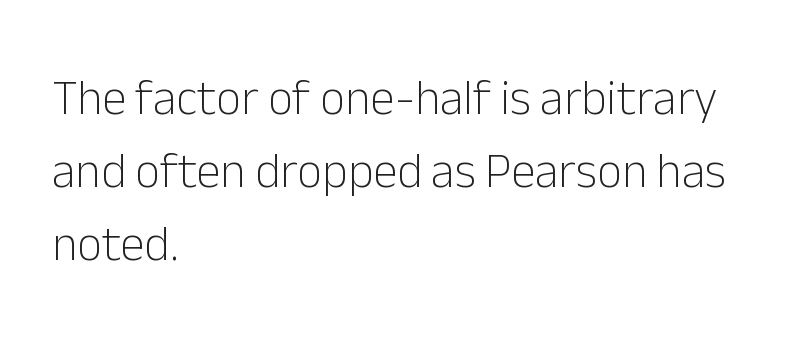
{"serif": "no", "italic": "no", "bold": "no", "weight": "light", "width": "normal", "stroke_contrast": "low", "x_height": "medium", "monospaced": "no", "underline": "no", "align": "left", "line_spacing": "normal", "line_spacing_ratio": 1.49, "letter_spacing": "normal", "letter_spacing_em": 0.0, "glyph_px": 49}
